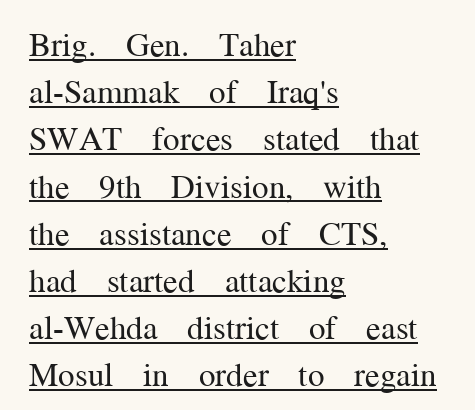
The passage shown is typed in a proportional face where columns would drift. Every stem runs plumb, perpendicular to the baseline. A quiet, ordinary-to-light weight characterises the typeface. Default kerning and tracking; the words read as compact shapes. This sample uses a serif face. The text block is weighted toward the left margin, trailing off unevenly rightward.
